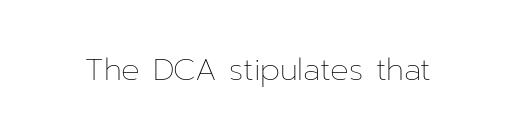
Tall strokes in this sample are plumb rather than angled. Plain, unruled lines of type. No chunkiness to these letters — they're not bold. Looks like regular typesetting: each glyph gets only the width it needs.
